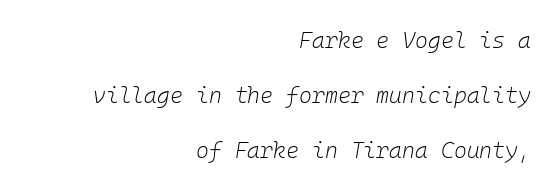
The typesetting does not lean heavy: it is not bold. These lines stack with their right ends in a neat column. Underline: absent. Italic? Definitely — the glyphs are oblique. Notice the wide empty band between every row — that's loose leading. The line texture is even and compact thanks to regular tracking.
